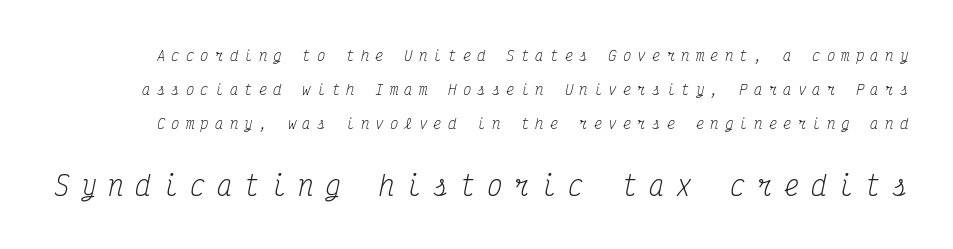
The image shows 26 px text type, italic (leaning right); set loose line spacing (2.42x), unusually wide letter spacing (+0.44 em), not underlined; the second (bottom) block is 1.86x larger.
